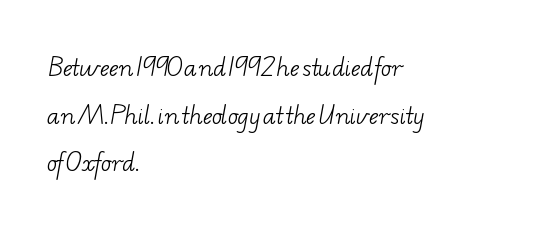
A typesetter would call this leading open, well beyond the default. No extra ink here — the face is not bold. The space beneath each line is pristine and unruled. A student would call this left alignment; a typographer would say flush left, rag right. Between one letter and the next there's only the usual sliver of space.
